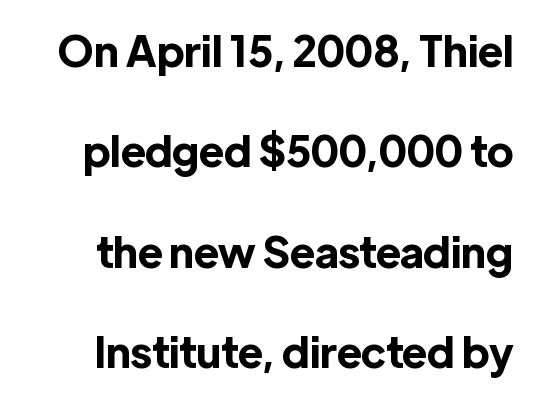
The image shows 42 px bold sans-serif type, upright; set loose line spacing (2.39x), normal letter spacing, not underlined; a medium x-height.
